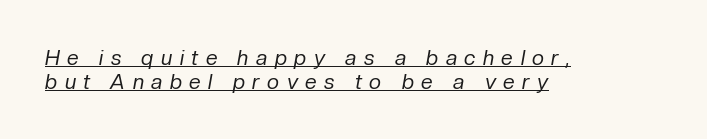
{"italic": "yes", "lean": "right", "slant_degrees": 10, "bold": "no", "underline": "yes", "align": "left", "line_spacing": "tight", "line_spacing_ratio": 1.13, "letter_spacing": "wide", "letter_spacing_em": 0.36, "glyph_px": 21}
